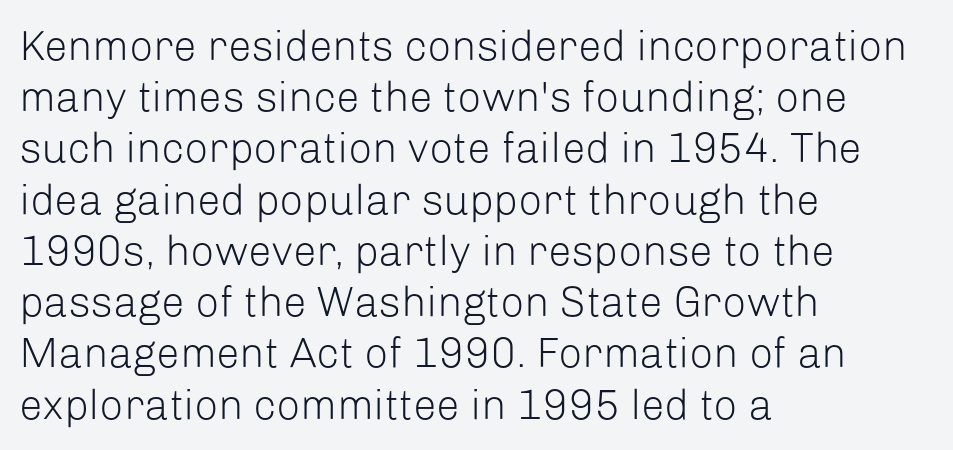
The image shows 42 px light sans-serif type, upright; set left-aligned, line spacing 1.22x, normal letter spacing, not underlined; low stroke contrast and a medium x-height.
